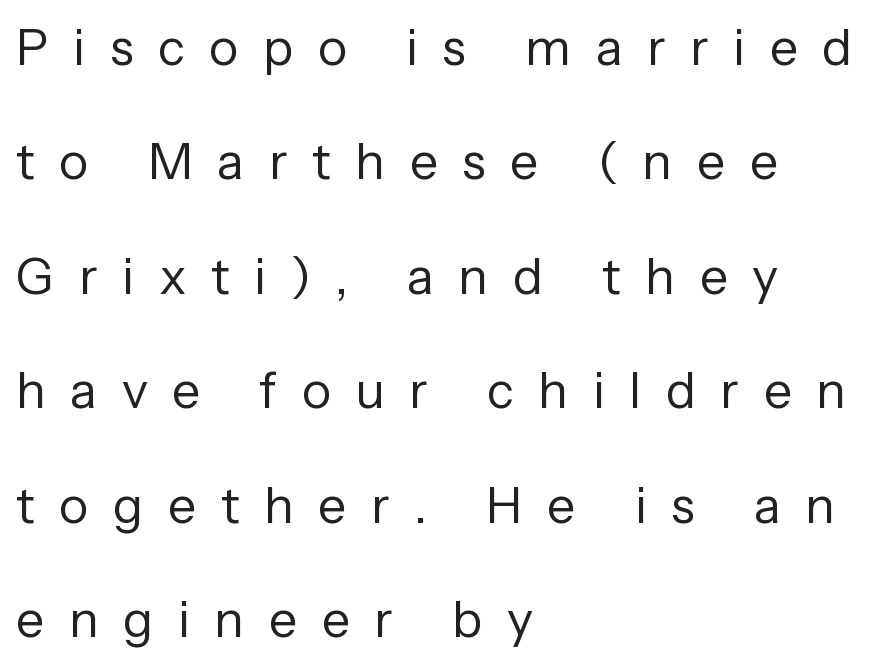
The image shows 50 px regular-weight sans-serif type, upright; set left-aligned, loose line spacing (2.29x), unusually wide letter spacing (+0.49 em), not underlined; low stroke contrast and a medium x-height.
